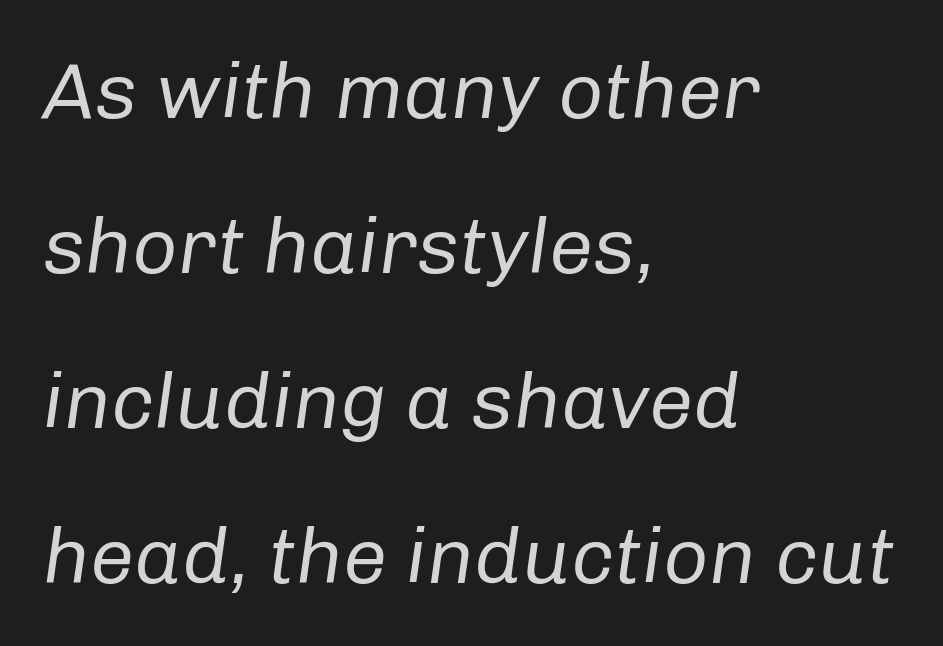
You could not count columns in this text — the font is proportionally spaced. Interline gaps are noticeably wide in this sample. Weight: regular or lighter. The letterforms sit shoulder to shoulder at normal distance. Only glyphs here, with clear space below each row.
